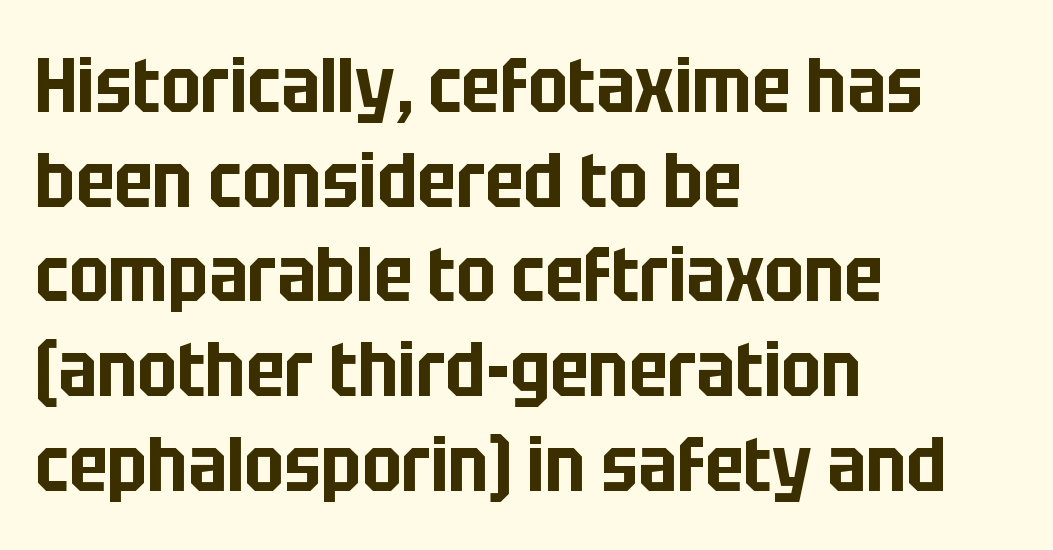
{"serif": "no", "italic": "no", "width": "condensed", "stroke_contrast": "low", "x_height": "large", "monospaced": "no", "underline": "no", "align": "left", "line_spacing_ratio": 1.23, "letter_spacing": "normal", "letter_spacing_em": 0.0, "glyph_px": 77}
